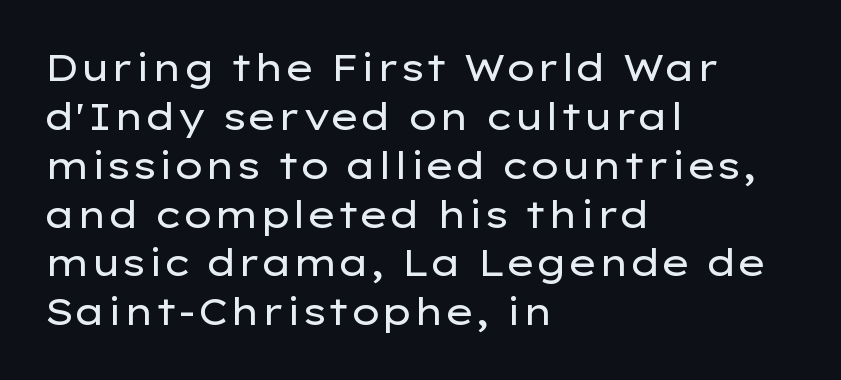
{"serif": "no", "italic": "no", "bold": "no", "weight": "regular", "width": "wide", "stroke_contrast": "low", "x_height": "medium", "monospaced": "no", "underline": "no", "align": "left", "line_spacing": "normal", "line_spacing_ratio": 1.32, "letter_spacing": "normal", "letter_spacing_em": 0.0, "glyph_px": 37}
